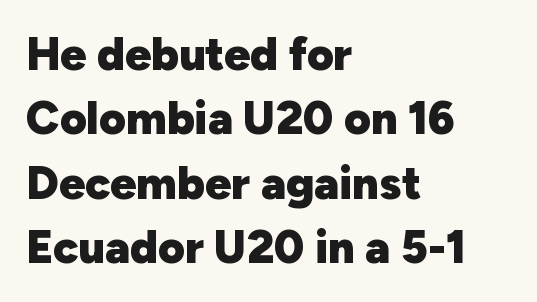
{"serif": "no", "italic": "no", "bold": "yes", "weight": "heavy", "width": "normal", "stroke_contrast": "low", "x_height": "medium", "monospaced": "no", "underline": "no", "align": "left", "line_spacing": "normal", "line_spacing_ratio": 1.4, "letter_spacing": "normal", "letter_spacing_em": 0.0, "glyph_px": 46}
